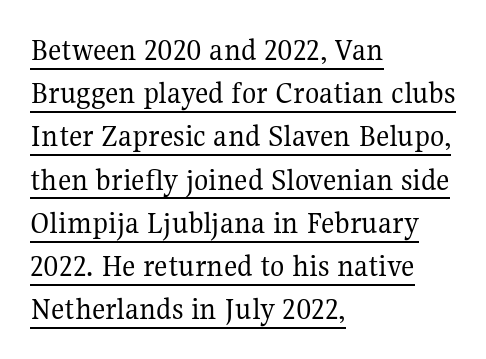
{"serif": "yes", "italic": "no", "bold": "no", "weight": "regular", "width": "normal", "stroke_contrast": "medium", "x_height": "medium", "monospaced": "no", "underline": "yes", "align": "left", "line_spacing": "normal", "line_spacing_ratio": 1.31, "letter_spacing": "normal", "letter_spacing_em": 0.0, "glyph_px": 33}
